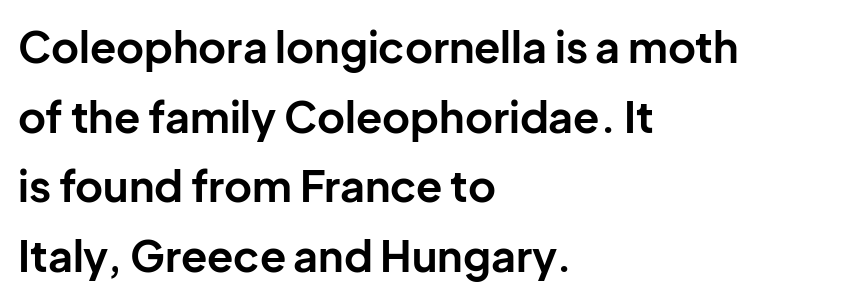
The image shows 43 px bold sans-serif type, upright; set left-aligned, normal line spacing (1.62x), normal letter spacing, not underlined; low stroke contrast and a medium x-height.
